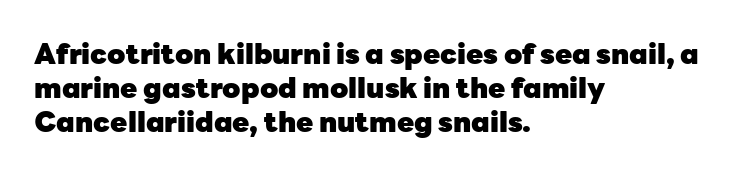
Q: Is the text bold? A: Yes.
Q: Is the text italic (slanted)? A: No, it is upright.
Q: Is the typeface a serif or a sans-serif typeface? A: Sans-serif.
Q: Is the text underlined? A: No.
Q: How is the paragraph aligned? A: Left-aligned.
Q: Is the spacing between letters normal or unusually wide? A: Normal.
Q: Width (condensed, normal, or wide)? A: Normal.
Q: Stroke contrast? A: Low.
Q: x-height? A: Medium.
Q: Monospaced? A: No.
